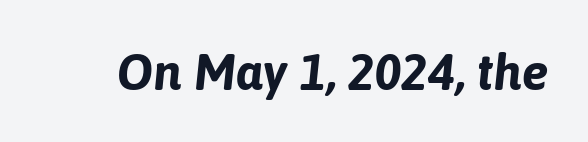
The tracking reads as untouched default to a designer's eye. The glyphs look as if they've been sheared to an angle. The space beneath each line is pristine and unruled. Summary of weight: heavy, a full bold. A typesetter would call this proportional, since set widths differ per character.
